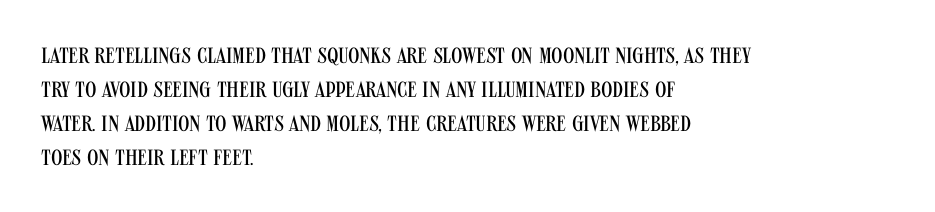
Caption: multi-line text, flush left, ragged right. Rendered with straight, roman letterforms. Beneath every word, the page is bare. Weight: not bold — regular or lighter. Nobody touched the tracking dial on this one. Vertically, the passage feels balanced, rows spaced as you'd expect.
